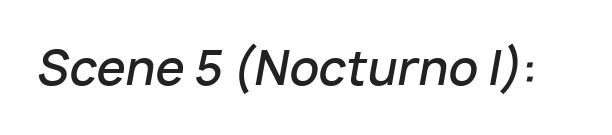
The image shows 47 px semibold type, italic (leaning right); set normal letter spacing, not underlined; low stroke contrast and a medium x-height.
